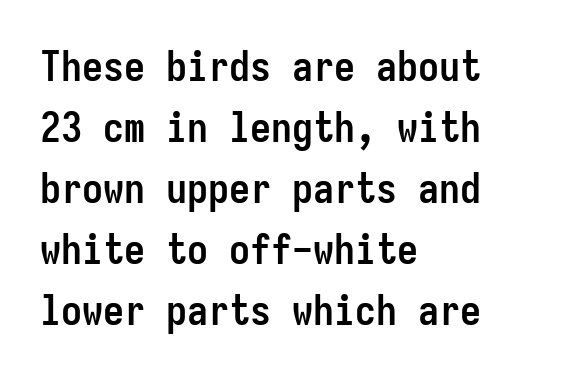
{"serif": "no", "italic": "no", "bold": "yes", "weight": "semibold", "width": "condensed", "stroke_contrast": "low", "x_height": "medium", "monospaced": "yes", "underline": "no", "align": "left", "line_spacing": "normal", "line_spacing_ratio": 1.45, "letter_spacing": "normal", "letter_spacing_em": 0.0, "glyph_px": 42}
